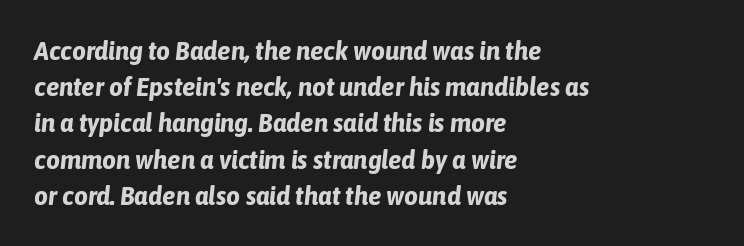
The image shows 27 px bold type, italic (leaning right); set left-aligned, normal line spacing (1.34x), normal letter spacing, not underlined.
